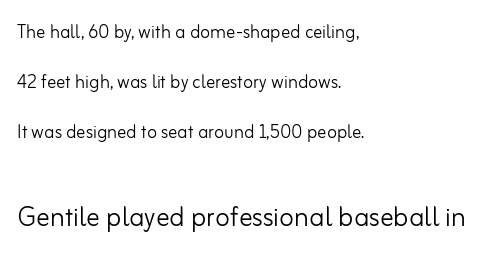
Q: Is the text bold? A: No.
Q: Is the text italic (slanted)? A: No, it is upright.
Q: Is the typeface a serif or a sans-serif typeface? A: Sans-serif.
Q: Is the text underlined? A: No.
Q: How is the paragraph aligned? A: Left-aligned.
Q: Is the spacing between letters normal or unusually wide? A: Normal.
Q: Is the spacing between lines tight, normal or loose? A: Loose.
Q: Which block of text is set in a larger size, the first (top) or the second (bottom)? A: The second (bottom) one.
Q: Width (condensed, normal, or wide)? A: Normal.
Q: Stroke contrast? A: Low.
Q: x-height? A: Small.
Q: Monospaced? A: No.
